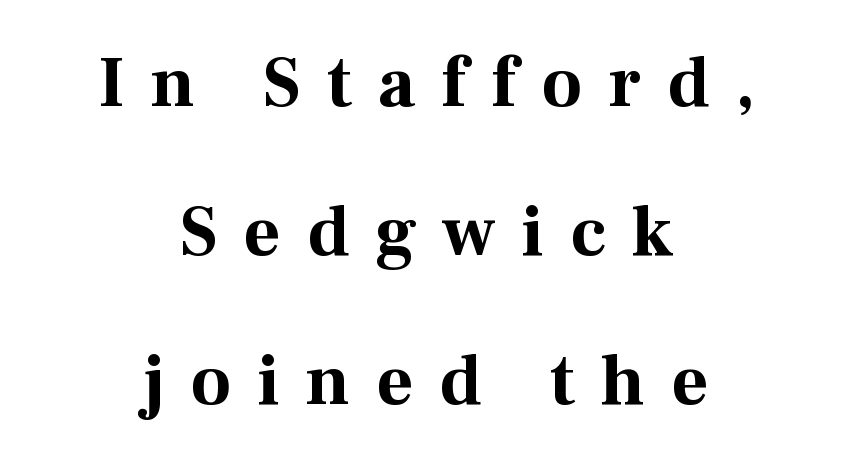
Horizontal alignment here is central, giving a formal, balanced look. This sample has the flowing, uneven cadence of proportional lettering. Is there any slant? The stems are plumb. The strokes are fattened all the way to bold. The tracking reads as deliberately expanded to a designer's eye.
